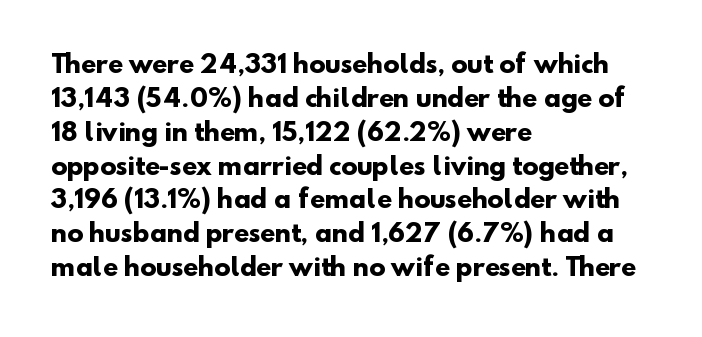
{"bold": "yes", "underline": "no", "align": "left", "line_spacing": "normal", "line_spacing_ratio": 1.41, "letter_spacing": "normal", "letter_spacing_em": 0.0, "glyph_px": 24}
